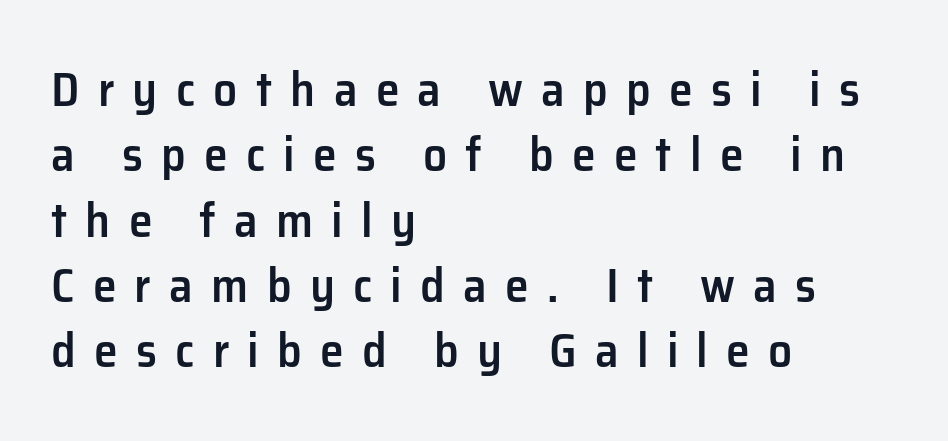
Q: Is the text bold? A: Semi-bold.
Q: Is the text italic (slanted)? A: No, it is upright.
Q: Is the typeface a serif or a sans-serif typeface? A: Sans-serif.
Q: Is the text underlined? A: No.
Q: How is the paragraph aligned? A: Left-aligned.
Q: Is the spacing between letters normal or unusually wide? A: Unusually wide.
Q: Is the spacing between lines tight, normal or loose? A: Normal.
Q: Width (condensed, normal, or wide)? A: Normal.
Q: Stroke contrast? A: Low.
Q: x-height? A: Medium.
Q: Monospaced? A: No.
